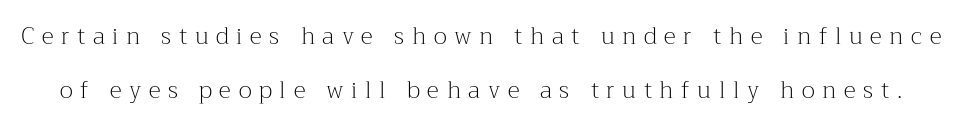
{"italic": "no", "bold": "no", "underline": "no", "line_spacing": "loose", "line_spacing_ratio": 2.35, "letter_spacing": "wide", "letter_spacing_em": 0.33, "glyph_px": 23}
